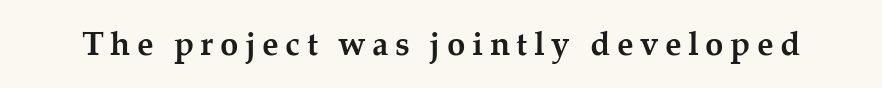
Q: Is the text bold? A: Yes.
Q: Is the text italic (slanted)? A: No, it is upright.
Q: Is the typeface a serif or a sans-serif typeface? A: Serif.
Q: Is the text underlined? A: No.
Q: Is the spacing between letters normal or unusually wide? A: Unusually wide.
Q: Width (condensed, normal, or wide)? A: Normal.
Q: Stroke contrast? A: Medium.
Q: x-height? A: Medium.
Q: Monospaced? A: No.
